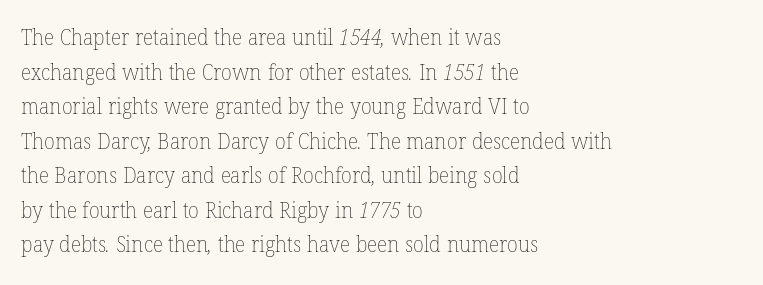
The image shows 22 px text type; set left-aligned, normal line spacing (1.57x), normal letter spacing, not underlined.
